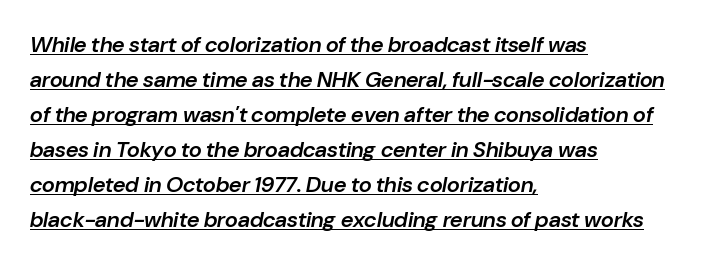
The image shows 22 px text type, italic (leaning right); set left-aligned, normal line spacing (1.59x), normal letter spacing, underlined.
